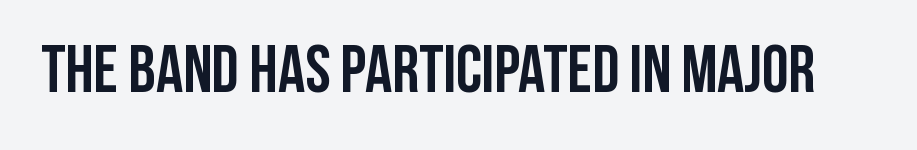
The image shows 67 px semibold, condensed sans-serif type, upright; set normal letter spacing, not underlined; low stroke contrast and a large x-height.
